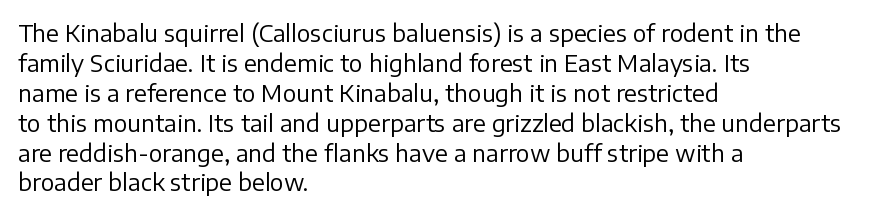
{"italic": "no", "bold": "no", "underline": "no", "align": "left", "line_spacing": "normal", "line_spacing_ratio": 1.3, "letter_spacing": "normal", "letter_spacing_em": 0.0, "glyph_px": 23}
